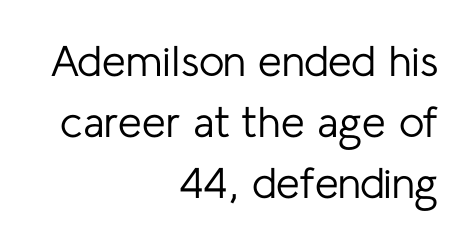
Q: Is the text bold? A: No.
Q: Is the text italic (slanted)? A: No, it is upright.
Q: Is the typeface a serif or a sans-serif typeface? A: Sans-serif.
Q: Is the text underlined? A: No.
Q: How is the paragraph aligned? A: Right-aligned.
Q: Is the spacing between letters normal or unusually wide? A: Normal.
Q: Is the spacing between lines tight, normal or loose? A: Normal.
Q: Width (condensed, normal, or wide)? A: Normal.
Q: Stroke contrast? A: Low.
Q: x-height? A: Medium.
Q: Monospaced? A: No.
